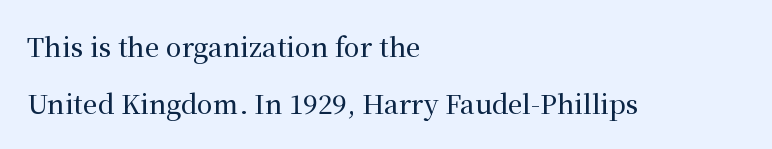
{"italic": "no", "underline": "no", "align": "left", "line_spacing": "loose", "line_spacing_ratio": 2.18, "letter_spacing": "normal", "letter_spacing_em": 0.0, "glyph_px": 26}
